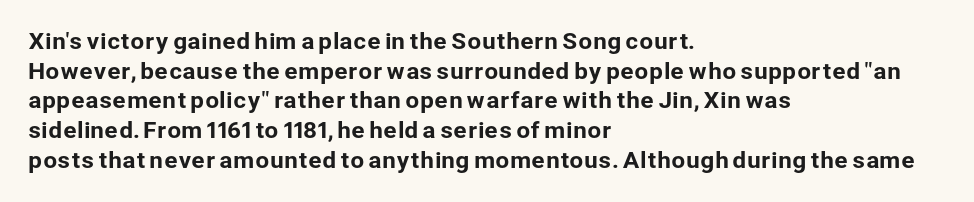
The passage shown stacks its lines at a standard gap. Look at the tracking — it's just the regular setting, nothing added. A typesetter would mark this as roman, not italic. Underlining? Definitely not there. One-word summary of the alignment: left.
